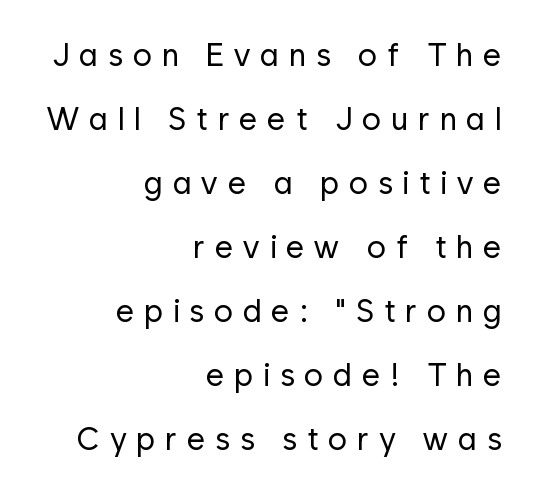
Serif or sans? Sans — the stroke terminals are bare. The face used here is proportionally spaced, like ordinary book or web type. The type sits square on the baseline with zero lean. Each stroke keeps to a modest, everyday thickness or less.
